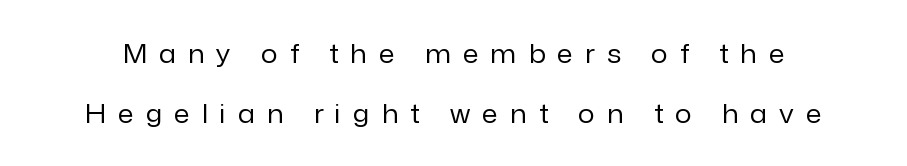
The image shows 26 px text type, upright; set loose line spacing (2.29x), unusually wide letter spacing (+0.47 em), not underlined.
